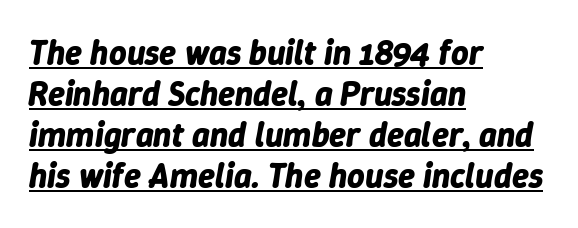
I'd describe the lettering as bold — thick and assertive. The tracking reads as untouched default to a designer's eye. The typography opts for an oblique posture over an upright one. A typographer would call this underscored text.
